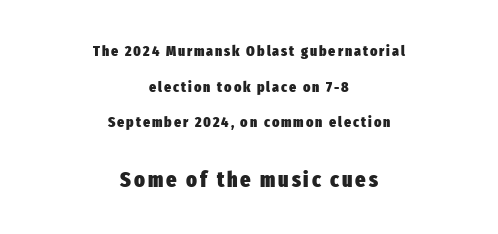
The image shows 22 px bold type, upright; set centered, loose line spacing (2.38x), not underlined; the second (bottom) block is 1.47x larger.
